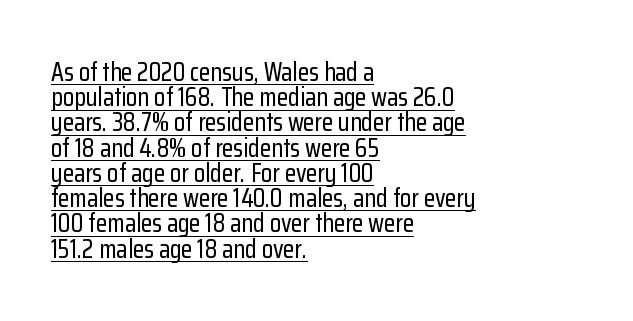
The gaps between neighbouring characters are ordinary and unremarkable. A student would call this left alignment; a typographer would say flush left, rag right. The vertical gap from one line to the next is small. The glyphs are accompanied by a horizontal stroke just below them.
